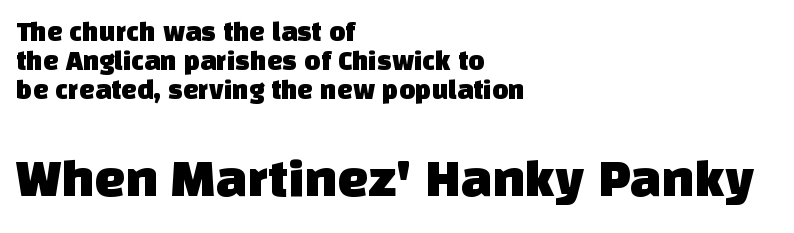
{"serif": "no", "width": "normal", "stroke_contrast": "low", "x_height": "large", "monospaced": "no", "underline": "no", "align": "left", "line_spacing": "tight", "line_spacing_ratio": 1.03, "letter_spacing": "normal", "letter_spacing_em": 0.0, "larger_block": "second", "size_ratio": 1.96, "glyph_px": 55}
